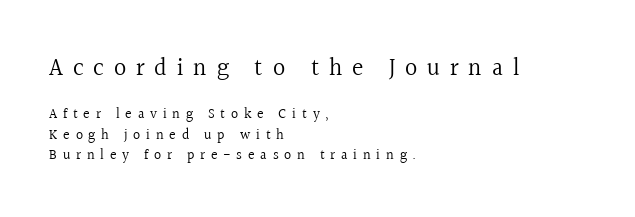
The image shows 24 px text type, upright; set left-aligned, normal line spacing (1.46x), unusually wide letter spacing (+0.41 em), not underlined; the first (top) block is 1.71x larger.
